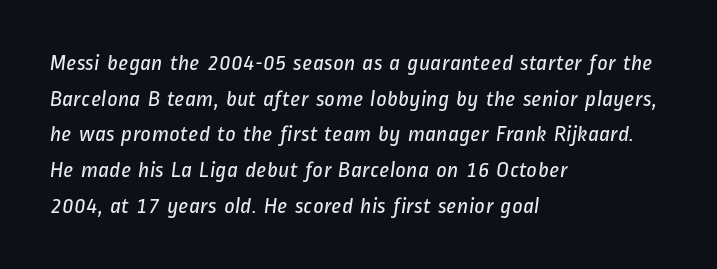
The image shows 23 px text type; set left-aligned, normal line spacing (1.55x), normal letter spacing, not underlined.
